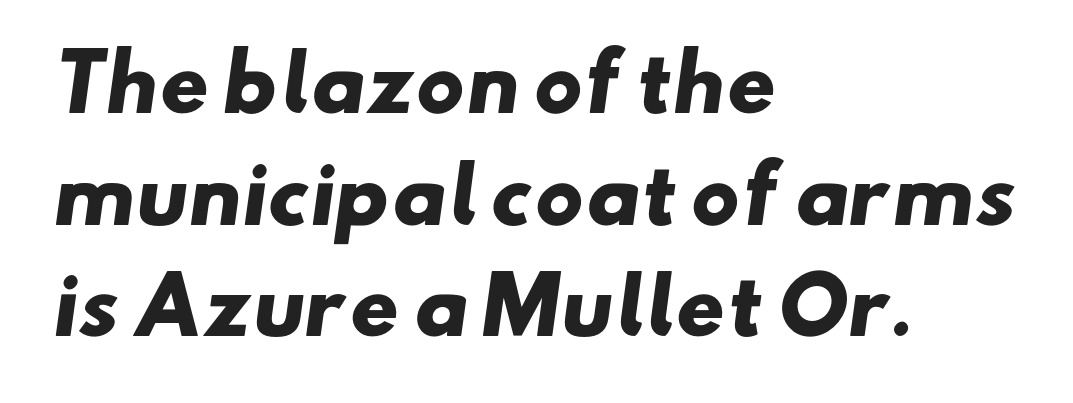
The image shows 76 px heavy, wide sans-serif type; set left-aligned, normal line spacing (1.47x), normal letter spacing, not underlined; low stroke contrast and a small x-height.
